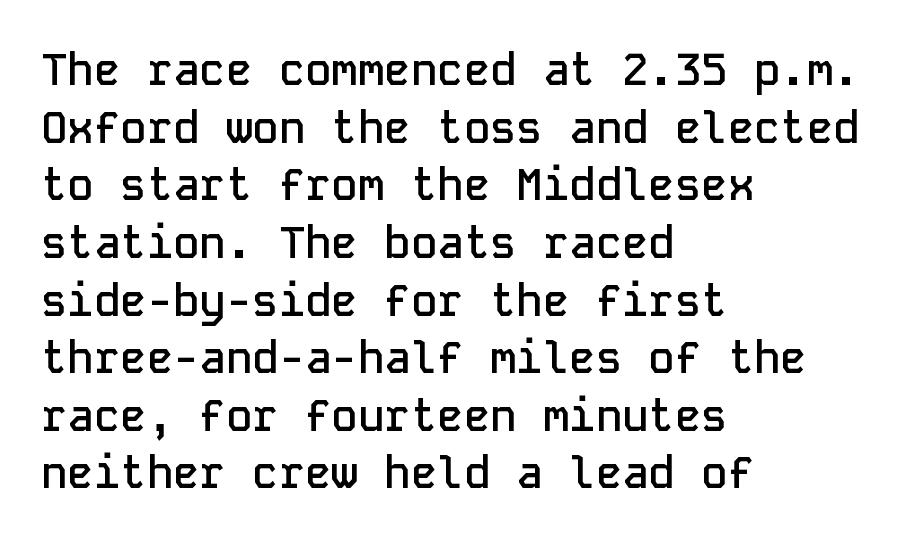
Each new line begins a customary step beneath the previous one. The compositor pushed each line to the left boundary. Moderately thickened strokes mark this as semibold type. Examine the stroke ends and you'll find no serifs. Note the uniform advance width — an 'i' takes as much space as an 'm'.
